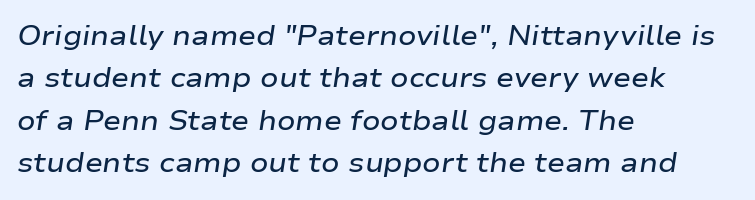
Which margin do the lines hug? The left one — the right edge is uneven. Caption: semibold face, moderately heavy strokes. The space between consecutive lines is moderate. This sample uses plain, unmodified letter spacing. The space beneath each line is pristine and unruled.
